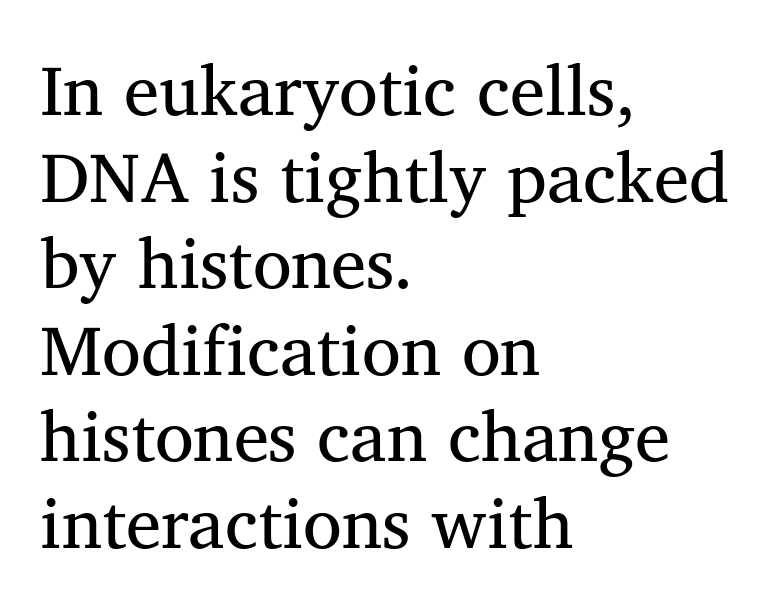
You could not count columns in this text — the font is proportionally spaced. The letters sit at their default tracking, neither squeezed nor spread. The letters carry serifs — small finishing strokes at the ends of their stems. No word sits above an underline. Line starts are locked; line ends wander.
